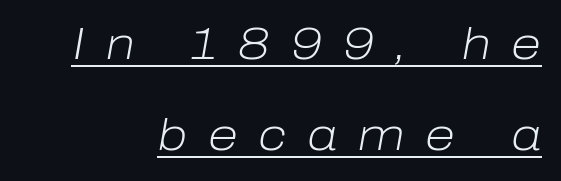
Q: Is the text bold? A: No.
Q: Is the text italic (slanted)? A: Yes, it leans right by about 10 degrees.
Q: Is the text underlined? A: Yes.
Q: How is the paragraph aligned? A: Right-aligned.
Q: Is the spacing between letters normal or unusually wide? A: Unusually wide.
Q: Is the spacing between lines tight, normal or loose? A: Loose.
Q: Width (condensed, normal, or wide)? A: Normal.
Q: Stroke contrast? A: Low.
Q: x-height? A: Medium.
Q: Monospaced? A: No.
